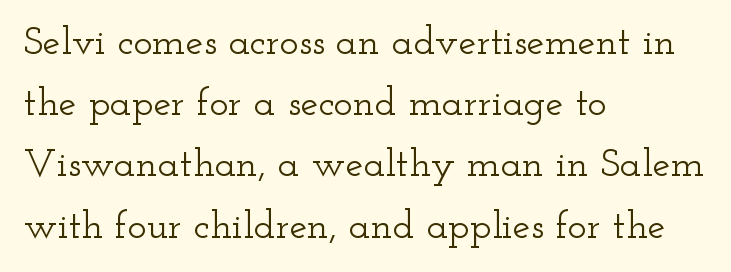
The image shows 40 px wide serif type, upright; set left-aligned, normal line spacing (1.53x), normal letter spacing, not underlined; low stroke contrast and a small x-height.
